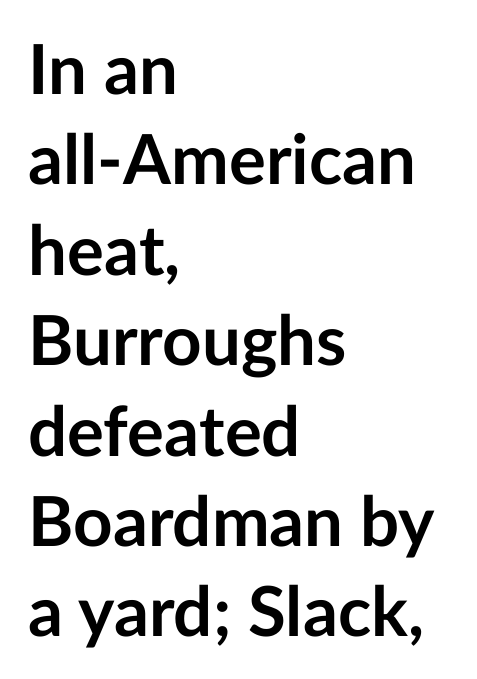
{"serif": "no", "italic": "no", "bold": "yes", "weight": "semibold", "width": "normal", "stroke_contrast": "low", "x_height": "medium", "monospaced": "no", "underline": "no", "align": "left", "line_spacing": "normal", "line_spacing_ratio": 1.31, "letter_spacing": "normal", "letter_spacing_em": 0.0, "glyph_px": 69}
